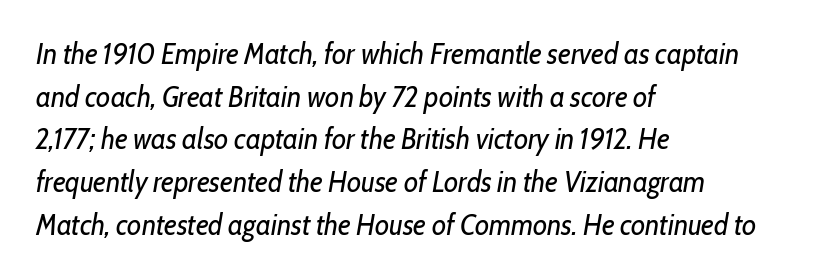
{"italic": "yes", "lean": "right", "slant_degrees": 10, "bold": "no", "weight": "regular", "width": "condensed", "stroke_contrast": "low", "x_height": "medium", "monospaced": "no", "underline": "no", "align": "left", "line_spacing": "normal", "line_spacing_ratio": 1.47, "letter_spacing": "normal", "letter_spacing_em": 0.0, "glyph_px": 29}
